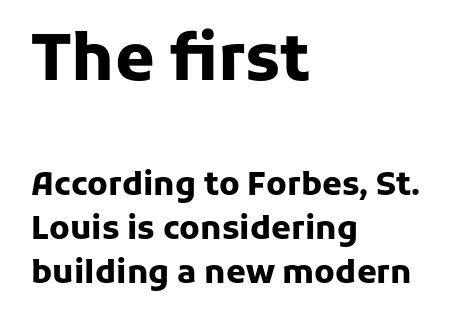
The image shows 64 px heavy sans-serif type, upright; set left-aligned, normal line spacing (1.37x), normal letter spacing, not underlined; the first (top) block is 2.0x larger; low stroke contrast and a medium x-height.
